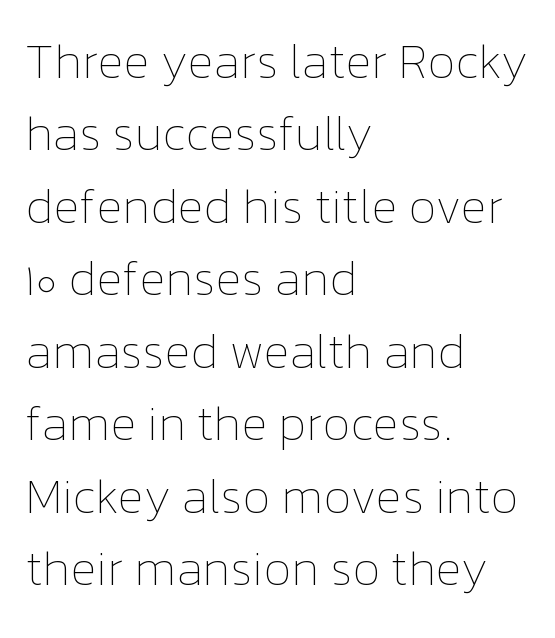
{"italic": "no", "bold": "no", "weight": "thin", "width": "normal", "stroke_contrast": "low", "x_height": "medium", "monospaced": "no", "underline": "no", "align": "left", "line_spacing": "normal", "line_spacing_ratio": 1.51, "letter_spacing": "normal", "letter_spacing_em": 0.0, "glyph_px": 48}
